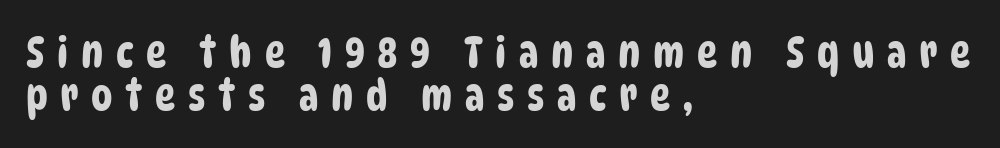
{"serif": "no", "width": "condensed", "stroke_contrast": "low", "x_height": "large", "monospaced": "no", "underline": "no", "align": "left", "line_spacing": "tight", "line_spacing_ratio": 0.99, "letter_spacing": "wide", "letter_spacing_em": 0.29, "glyph_px": 43}
